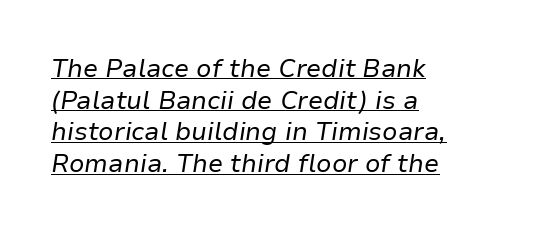
Q: Is the text bold? A: No.
Q: Is the text italic (slanted)? A: Yes, it leans right by about 9 degrees.
Q: Is the text underlined? A: Yes.
Q: How is the paragraph aligned? A: Left-aligned.
Q: Is the spacing between letters normal or unusually wide? A: Normal.
Q: Is the spacing between lines tight, normal or loose? A: Normal.
